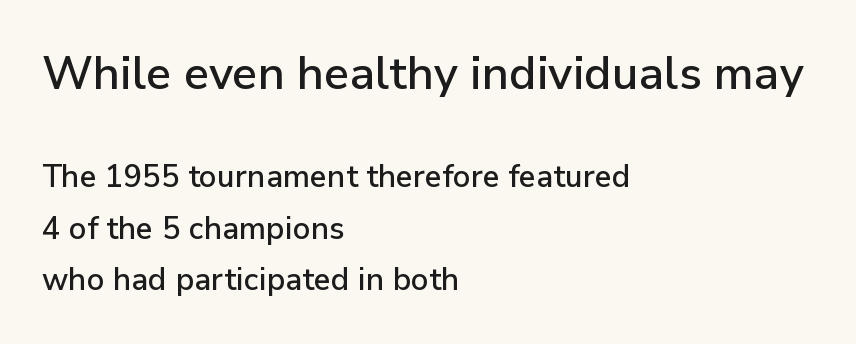
{"serif": "no", "italic": "no", "width": "normal", "stroke_contrast": "low", "x_height": "medium", "monospaced": "no", "underline": "no", "align": "left", "line_spacing": "normal", "line_spacing_ratio": 1.66, "letter_spacing": "normal", "letter_spacing_em": 0.0, "larger_block": "first", "size_ratio": 1.48, "glyph_px": 46}
